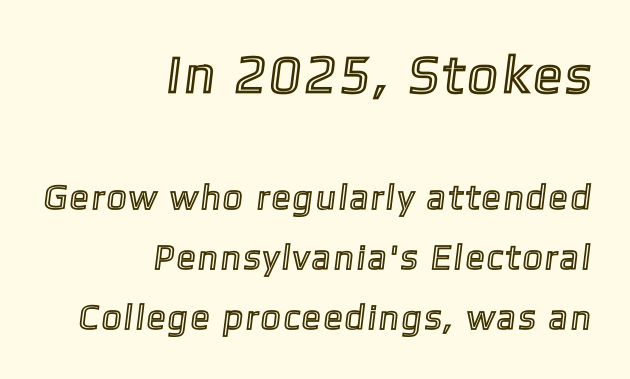
{"width": "condensed", "x_height": "medium", "monospaced": "no", "underline": "no", "align": "right", "line_spacing_ratio": 1.72, "larger_block": "first", "size_ratio": 1.51, "glyph_px": 53}
